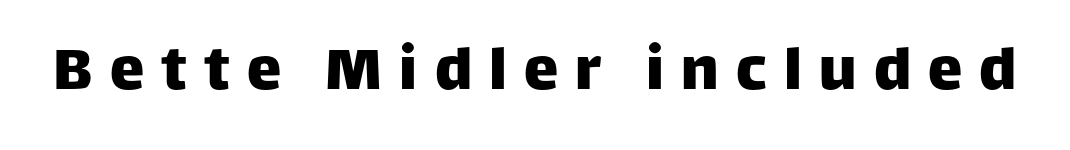
{"serif": "no", "italic": "no", "width": "normal", "stroke_contrast": "low", "x_height": "large", "monospaced": "no", "underline": "no", "letter_spacing": "wide", "letter_spacing_em": 0.25, "glyph_px": 69}
